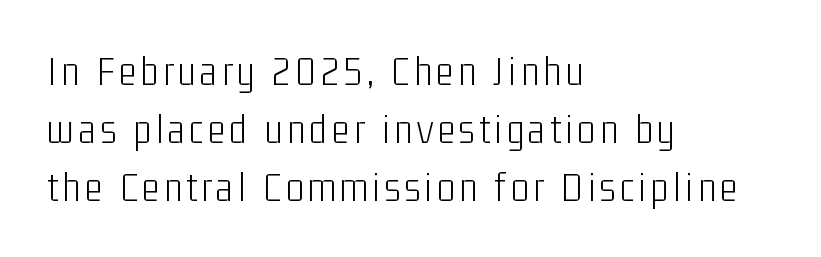
Q: Is the text bold? A: No.
Q: Is the text italic (slanted)? A: No, it is upright.
Q: Is the typeface a serif or a sans-serif typeface? A: Sans-serif.
Q: Is the text underlined? A: No.
Q: How is the paragraph aligned? A: Left-aligned.
Q: Is the spacing between lines tight, normal or loose? A: Normal.
Q: Width (condensed, normal, or wide)? A: Condensed.
Q: Stroke contrast? A: Low.
Q: x-height? A: Medium.
Q: Monospaced? A: No.
